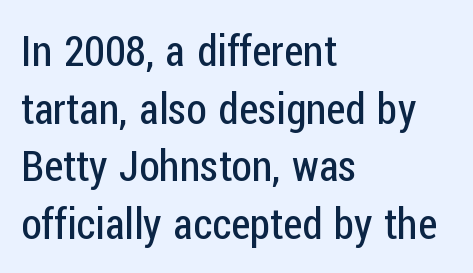
Q: Is the text bold? A: No.
Q: Is the text italic (slanted)? A: No, it is upright.
Q: Is the typeface a serif or a sans-serif typeface? A: Sans-serif.
Q: Is the text underlined? A: No.
Q: How is the paragraph aligned? A: Left-aligned.
Q: Is the spacing between letters normal or unusually wide? A: Normal.
Q: Is the spacing between lines tight, normal or loose? A: Normal.
Q: Width (condensed, normal, or wide)? A: Condensed.
Q: Stroke contrast? A: Low.
Q: x-height? A: Medium.
Q: Monospaced? A: No.
